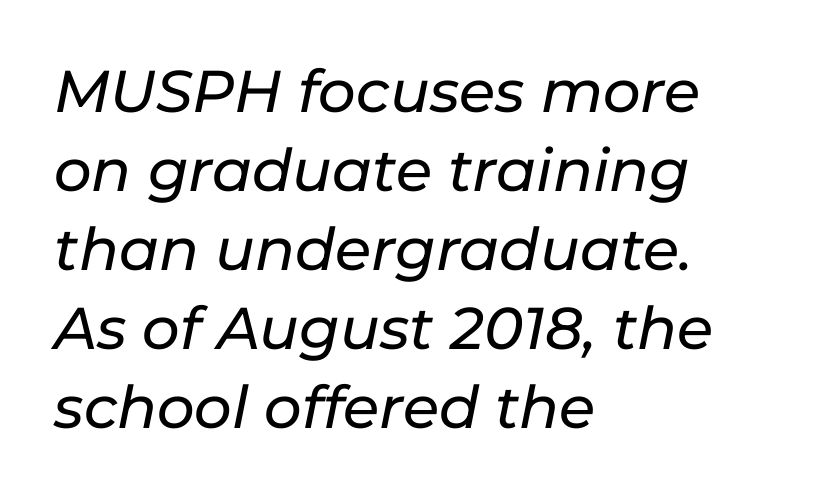
There is no visible air inserted between adjacent glyphs. Observe the lean: these are italic letterforms. Underlining? Definitely not there. These lines stack with their left ends in a neat column.
